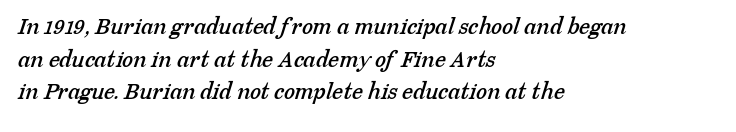
{"underline": "no", "align": "left", "line_spacing": "normal", "line_spacing_ratio": 1.31, "letter_spacing": "normal", "letter_spacing_em": 0.0, "glyph_px": 25}
